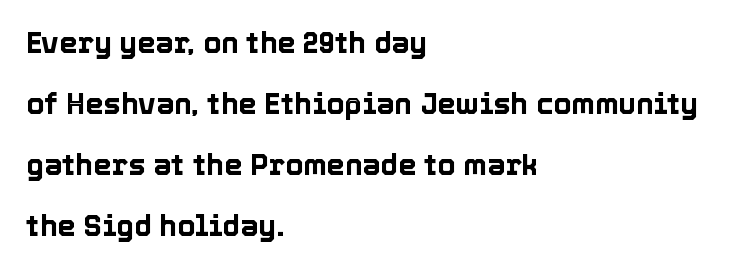
Words float on clear page, feet unadorned. You can tell it's not italic because the verticals are truly vertical. What stands out about the letter spacing? Nothing — it is the standard amount. Which margin do the lines hug? The left one — the right edge is uneven. This sample has the flowing, uneven cadence of proportional lettering. This block would shrink considerably if given ordinary leading; it's expanded now.
